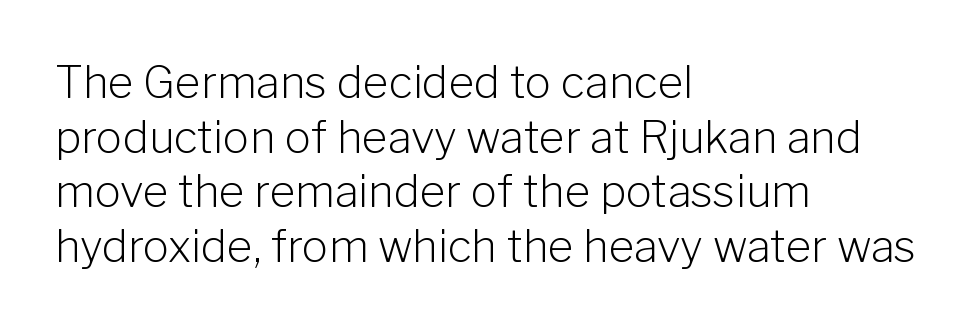
{"serif": "no", "italic": "no", "bold": "no", "weight": "light", "width": "normal", "stroke_contrast": "low", "x_height": "medium", "monospaced": "no", "underline": "no", "align": "left", "line_spacing_ratio": 1.24, "letter_spacing": "normal", "letter_spacing_em": 0.0, "glyph_px": 44}
